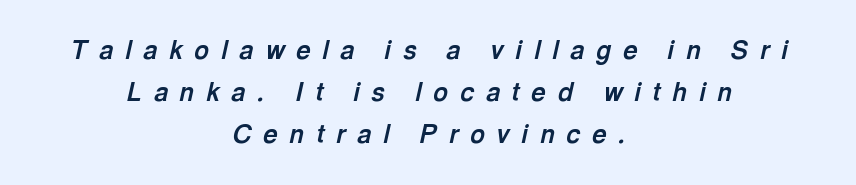
The image shows 25 px bold type, italic (leaning right); set centered, normal line spacing (1.69x), unusually wide letter spacing (+0.48 em), not underlined.
